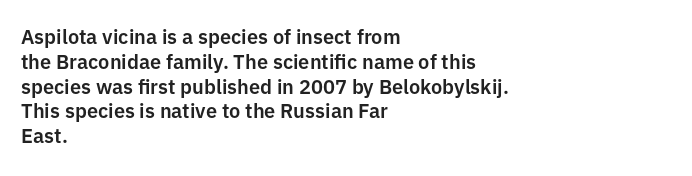
The image shows 20 px text type, upright; set left-aligned, line spacing 1.24x, normal letter spacing, not underlined.
